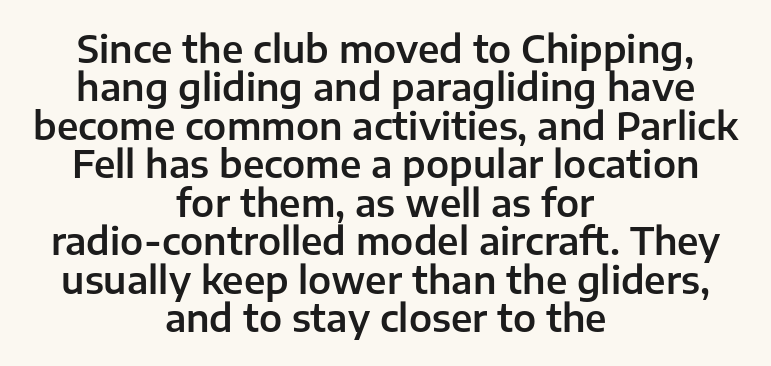
{"serif": "no", "italic": "no", "width": "normal", "stroke_contrast": "low", "x_height": "medium", "monospaced": "no", "underline": "no", "align": "center", "line_spacing": "tight", "line_spacing_ratio": 1.04, "letter_spacing": "normal", "letter_spacing_em": 0.0, "glyph_px": 37}
